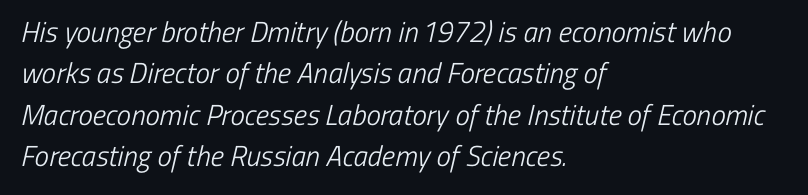
Q: Is the text bold? A: No.
Q: Is the typeface a serif or a sans-serif typeface? A: Sans-serif.
Q: Is the text underlined? A: No.
Q: How is the paragraph aligned? A: Left-aligned.
Q: Is the spacing between letters normal or unusually wide? A: Normal.
Q: Is the spacing between lines tight, normal or loose? A: Normal.
Q: Width (condensed, normal, or wide)? A: Condensed.
Q: Stroke contrast? A: Low.
Q: x-height? A: Medium.
Q: Monospaced? A: No.
